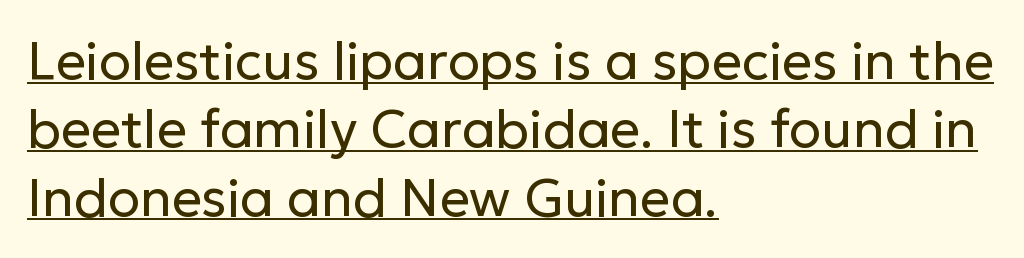
Each stroke keeps to a modest, everyday thickness or less. Serif or sans? Sans — the stroke terminals are bare. Looks like regular typesetting: each glyph gets only the width it needs. Horizontally, the lines are justified to the leading edge only. The rendering uses the underline text-decoration. Words appear dense and cohesive because spacing is normal.
